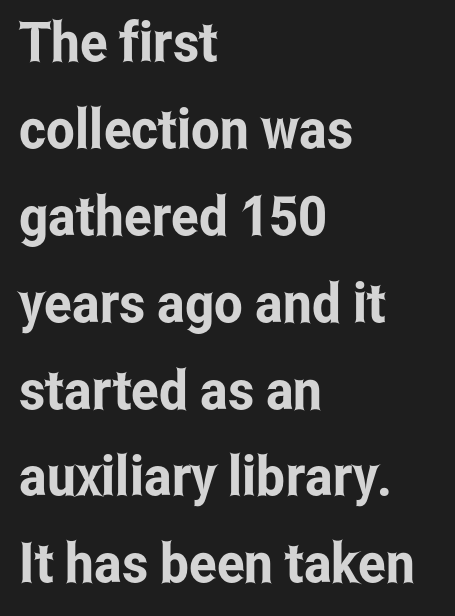
The image shows 55 px condensed sans-serif type, upright; set left-aligned, normal line spacing (1.58x), normal letter spacing, not underlined; low stroke contrast and a medium x-height.
